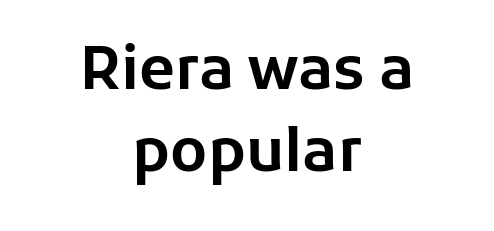
The image shows 59 px sans-serif type, upright; set centered, normal line spacing (1.39x), normal letter spacing, not underlined; low stroke contrast and a medium x-height.
